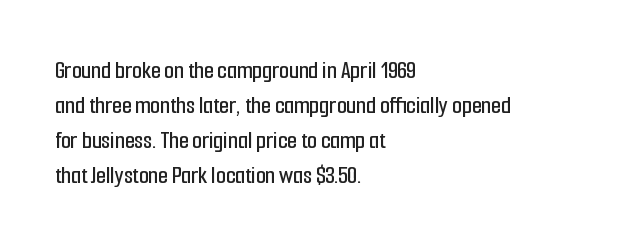
The image shows 25 px text type, upright; set left-aligned, normal line spacing (1.4x), normal letter spacing, not underlined.
